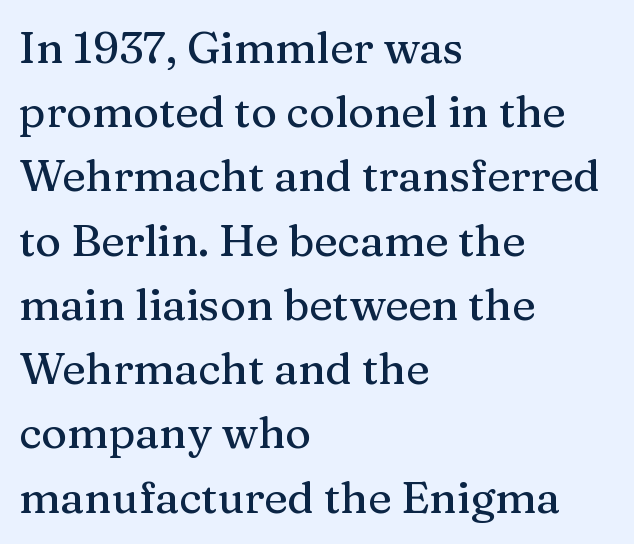
Q: Is the text italic (slanted)? A: No, it is upright.
Q: Is the typeface a serif or a sans-serif typeface? A: Serif.
Q: Is the text underlined? A: No.
Q: How is the paragraph aligned? A: Left-aligned.
Q: Is the spacing between letters normal or unusually wide? A: Normal.
Q: Is the spacing between lines tight, normal or loose? A: Normal.
Q: Width (condensed, normal, or wide)? A: Normal.
Q: Stroke contrast? A: Medium.
Q: x-height? A: Medium.
Q: Monospaced? A: No.
